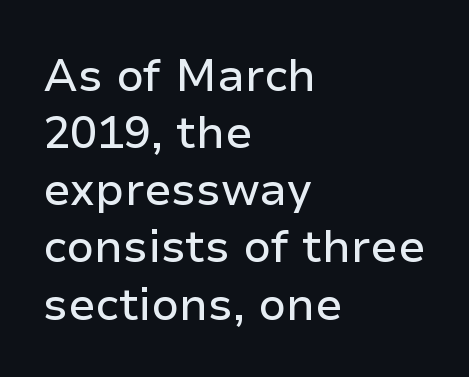
Spacing verdict: proportional, widths tailored to each character. In terms of leading, this rendering sits right in the middle. The letters stand upright; this is a roman face. This rendering features lettering with no underline. Where is the straight margin? On the left.
